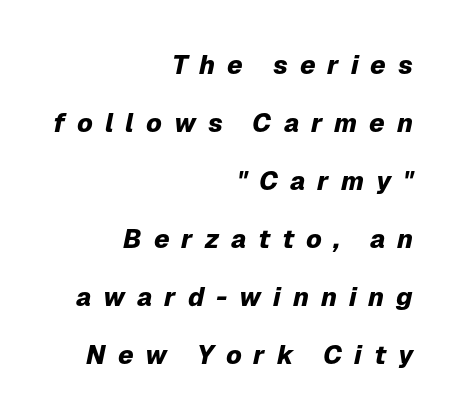
The image shows 26 px bold type, italic (leaning right); set right-aligned, loose line spacing (2.23x), unusually wide letter spacing (+0.46 em), not underlined.
